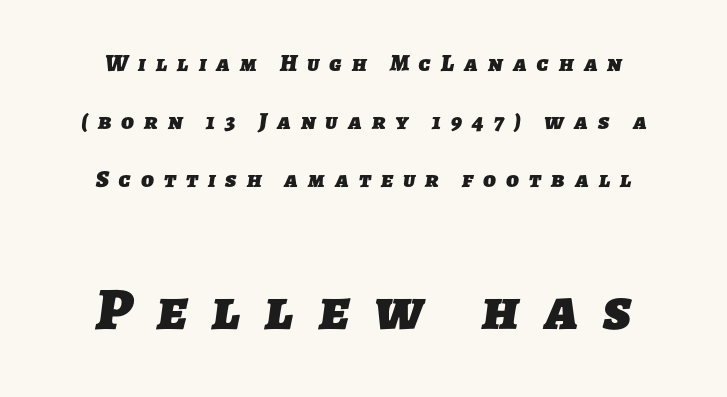
Inter-character spacing is expanded well beyond the font's built-in metrics. Every letter is thick-stroked: bold, no question. Any mark beneath the type? The region is blank. Between these two stacked blocks, the lower one wins on size.
